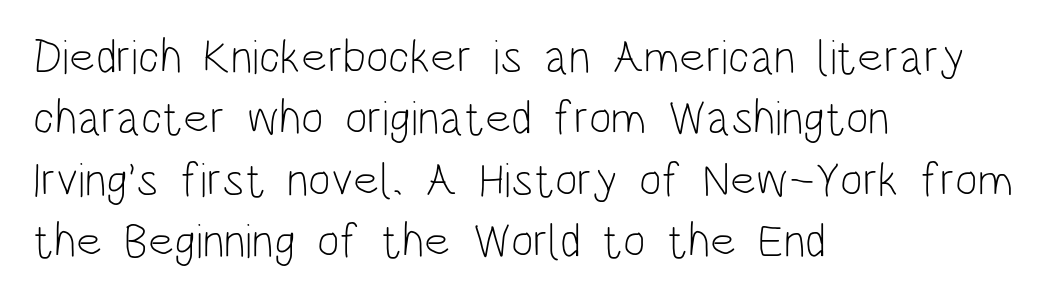
Q: Is the text bold? A: No.
Q: Is the text italic (slanted)? A: No, it is upright.
Q: Is the typeface a serif or a sans-serif typeface? A: Sans-serif.
Q: Is the text underlined? A: No.
Q: How is the paragraph aligned? A: Left-aligned.
Q: Is the spacing between letters normal or unusually wide? A: Normal.
Q: Is the spacing between lines tight, normal or loose? A: Normal.
Q: Width (condensed, normal, or wide)? A: Condensed.
Q: Stroke contrast? A: Low.
Q: x-height? A: Large.
Q: Monospaced? A: No.
